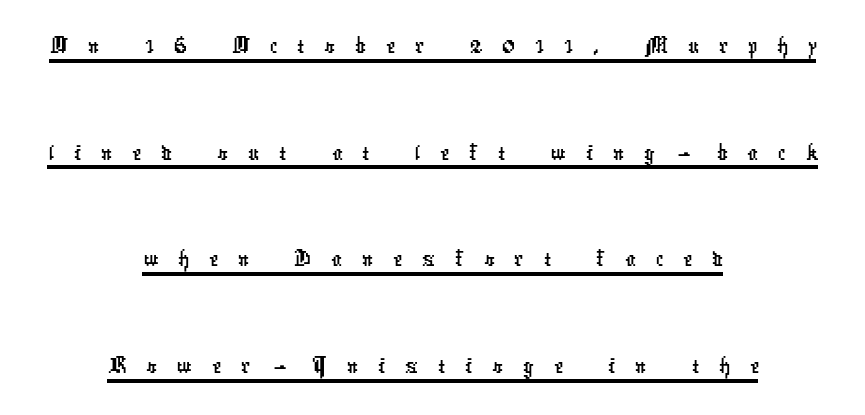
Whoever set this chose breathing room over compactness in the vertical rhythm. The string is rendered with underlining switched on. No feet cap the strokes, marking this as sans-serif type. Think of a printed novel: that variable character pitch is what you see here.
